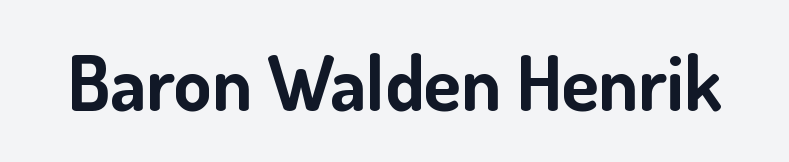
Q: Is the text bold? A: Yes.
Q: Is the text italic (slanted)? A: No, it is upright.
Q: Is the typeface a serif or a sans-serif typeface? A: Sans-serif.
Q: Is the text underlined? A: No.
Q: Is the spacing between letters normal or unusually wide? A: Normal.
Q: Width (condensed, normal, or wide)? A: Normal.
Q: Stroke contrast? A: Low.
Q: x-height? A: Small.
Q: Monospaced? A: No.
